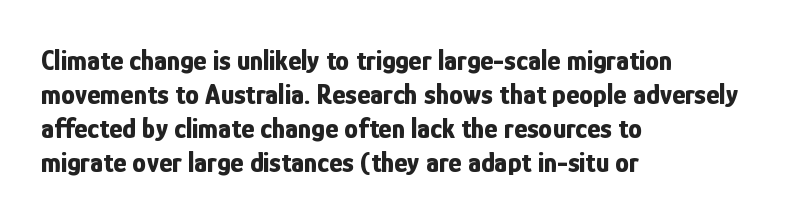
{"serif": "no", "italic": "no", "bold": "yes", "weight": "bold", "width": "condensed", "stroke_contrast": "low", "x_height": "medium", "monospaced": "no", "underline": "no", "align": "left", "line_spacing_ratio": 1.22, "letter_spacing": "normal", "letter_spacing_em": 0.0, "glyph_px": 28}
